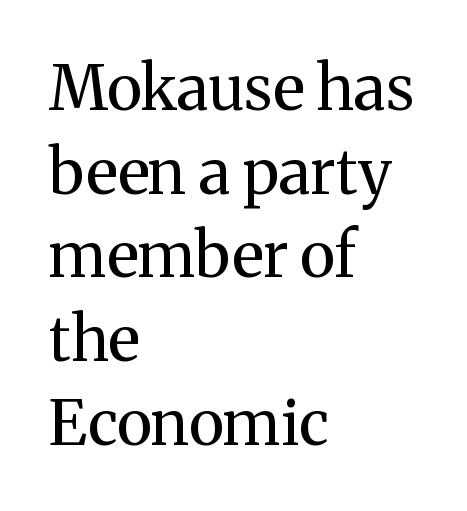
Q: Is the text bold? A: No.
Q: Is the text italic (slanted)? A: No, it is upright.
Q: Is the typeface a serif or a sans-serif typeface? A: Serif.
Q: Is the text underlined? A: No.
Q: How is the paragraph aligned? A: Left-aligned.
Q: Is the spacing between letters normal or unusually wide? A: Normal.
Q: Is the spacing between lines tight, normal or loose? A: Normal.
Q: Width (condensed, normal, or wide)? A: Normal.
Q: Stroke contrast? A: Medium.
Q: x-height? A: Medium.
Q: Monospaced? A: No.
